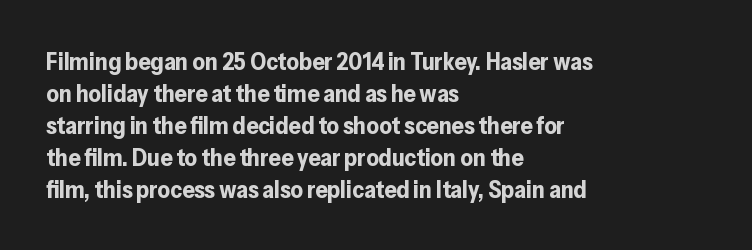
How are the letters spaced? Ordinarily, with no added tracking. Left-aligned paragraph, ragged on the right. The rows are spaced the way most documents space them. The glyphs are unaccompanied by any horizontal stroke below them. Weight check: bold — yes, fully. Ordinary non-slanted type is in use.
